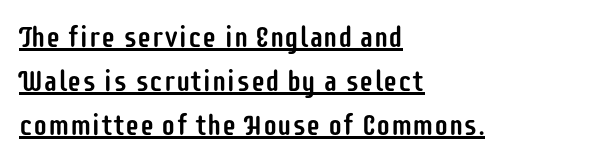
The image shows 29 px condensed sans-serif type, upright; set left-aligned, normal line spacing (1.52x), normal letter spacing, underlined; low stroke contrast and a large x-height.
